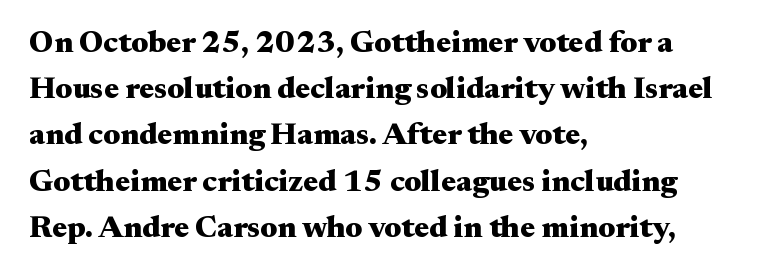
Q: Is the text bold? A: Yes.
Q: Is the text italic (slanted)? A: No, it is upright.
Q: Is the typeface a serif or a sans-serif typeface? A: Serif.
Q: Is the text underlined? A: No.
Q: How is the paragraph aligned? A: Left-aligned.
Q: Is the spacing between letters normal or unusually wide? A: Normal.
Q: Is the spacing between lines tight, normal or loose? A: Normal.
Q: Width (condensed, normal, or wide)? A: Wide.
Q: Stroke contrast? A: Medium.
Q: x-height? A: Small.
Q: Monospaced? A: No.
